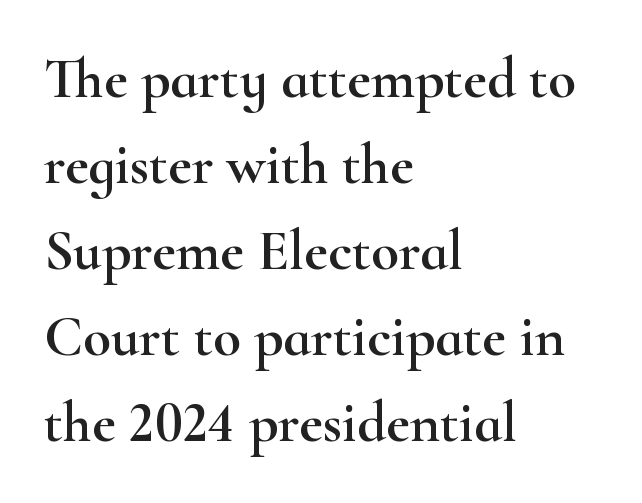
The image shows 57 px wide serif type, upright; set left-aligned, normal line spacing (1.51x), normal letter spacing, not underlined; high stroke contrast and a small x-height.
